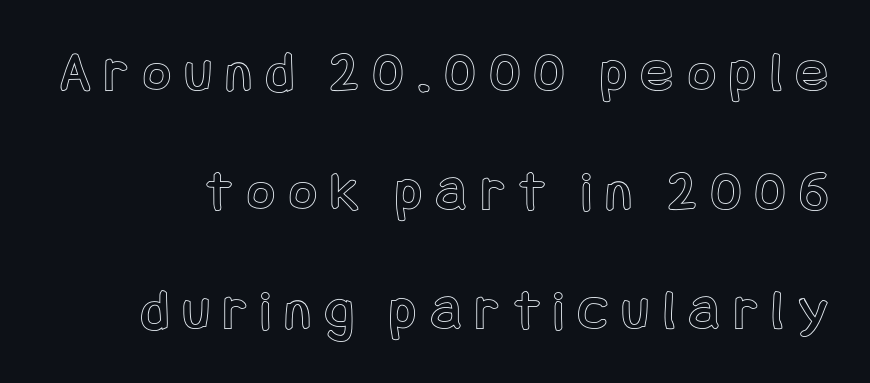
The image shows 59 px condensed type, upright; set loose line spacing (2.02x), unusually wide letter spacing (+0.25 em), not underlined; a large x-height.
